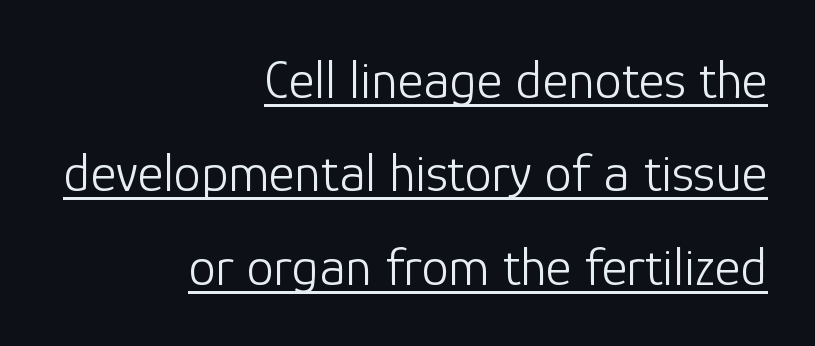
{"serif": "no", "italic": "no", "bold": "no", "weight": "light", "width": "normal", "stroke_contrast": "low", "x_height": "medium", "monospaced": "no", "underline": "yes", "align": "right", "line_spacing": "normal", "line_spacing_ratio": 1.7, "letter_spacing": "normal", "letter_spacing_em": 0.0, "glyph_px": 55}
